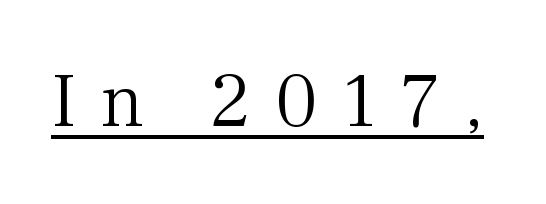
Q: Is the text bold? A: No.
Q: Is the text italic (slanted)? A: No, it is upright.
Q: Is the typeface a serif or a sans-serif typeface? A: Serif.
Q: Is the text underlined? A: Yes.
Q: Is the spacing between letters normal or unusually wide? A: Unusually wide.
Q: Width (condensed, normal, or wide)? A: Normal.
Q: Stroke contrast? A: Medium.
Q: x-height? A: Medium.
Q: Monospaced? A: No.
